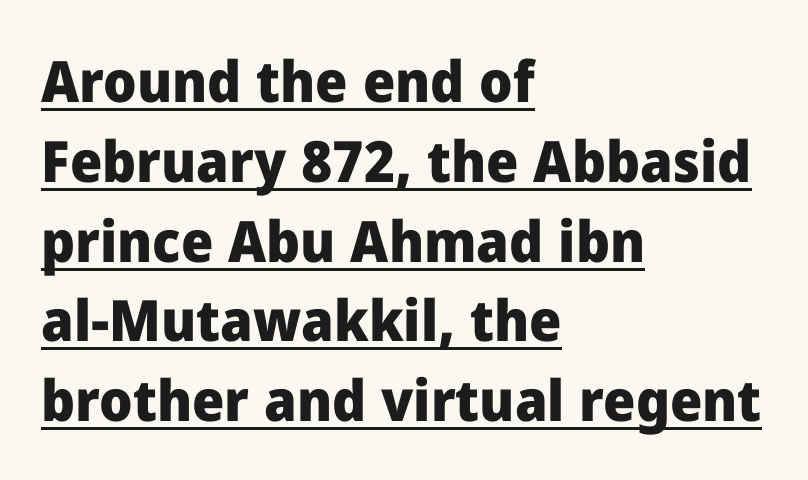
{"serif": "no", "italic": "no", "bold": "yes", "weight": "heavy", "width": "normal", "stroke_contrast": "low", "x_height": "medium", "monospaced": "no", "underline": "yes", "align": "left", "line_spacing": "normal", "line_spacing_ratio": 1.4, "letter_spacing": "normal", "letter_spacing_em": 0.0, "glyph_px": 57}
